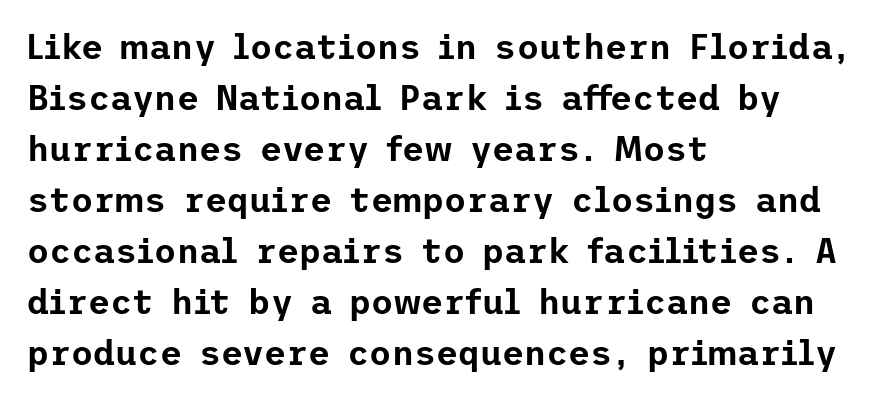
Leading matches the norm, producing a regular column. Italic? Not at all — the glyphs are vertical. Anything drawn beneath the words? Only blank space. Characters follow at the spacing the type designer built in. This is sans-serif lettering, the kind often seen on screens and signage.
